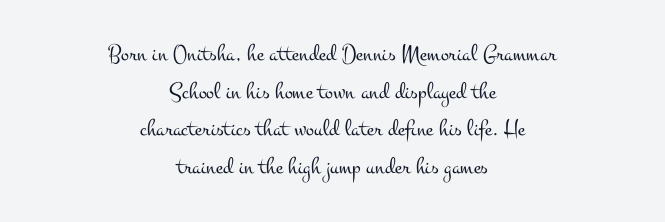
{"bold": "no", "underline": "no", "align": "center", "line_spacing": "normal", "line_spacing_ratio": 1.57, "letter_spacing": "normal", "letter_spacing_em": 0.0, "glyph_px": 24}
